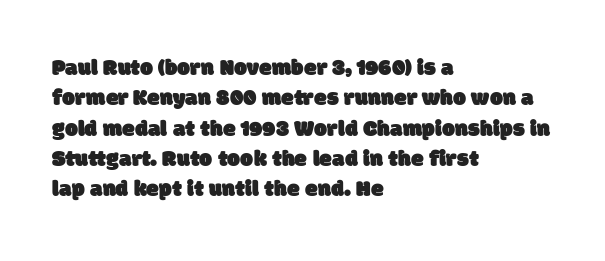
The image shows 23 px text type; set left-aligned, normal line spacing (1.32x), normal letter spacing, not underlined.
